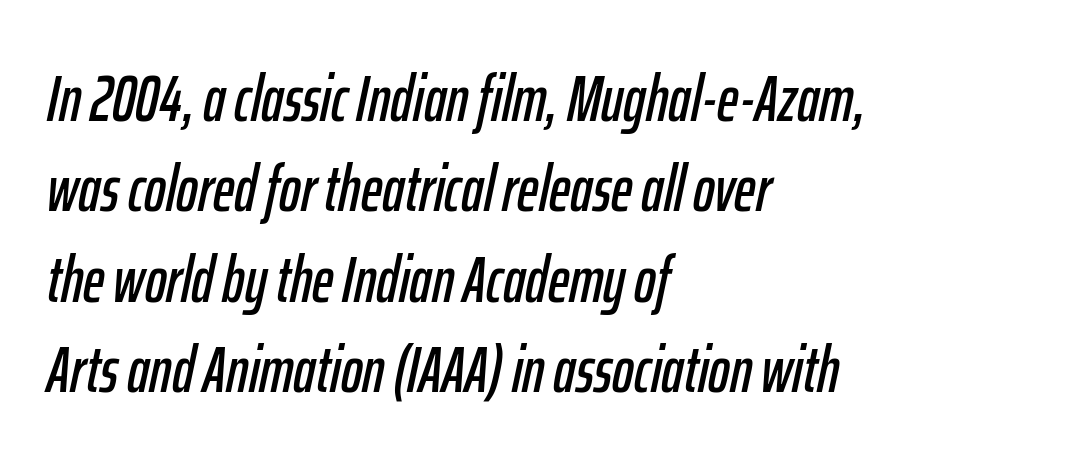
The image shows 65 px condensed type, italic (leaning right); set left-aligned, normal line spacing (1.39x), normal letter spacing, not underlined; low stroke contrast and a medium x-height.
